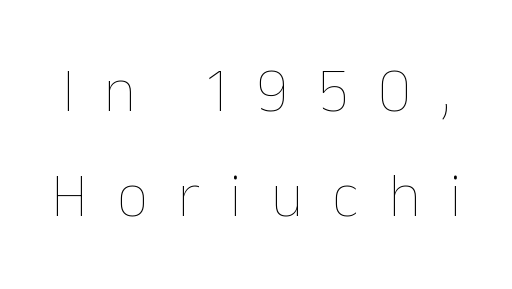
{"italic": "no", "bold": "no", "weight": "thin", "width": "normal", "stroke_contrast": "low", "x_height": "medium", "monospaced": "no", "underline": "no", "line_spacing": "normal", "line_spacing_ratio": 1.7, "letter_spacing": "wide", "letter_spacing_em": 0.48, "glyph_px": 62}
